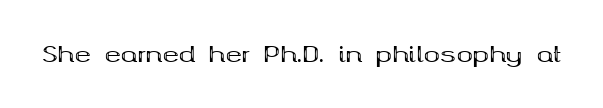
Short note: letters normally spaced. Words float on clear page, feet unadorned. The letters stand upright; this is a roman face. Heavy, bold letterforms.
